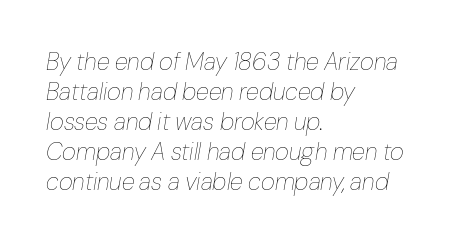
The image shows 24 px text type, italic (leaning right); set left-aligned, normal line spacing (1.25x), normal letter spacing, not underlined.
